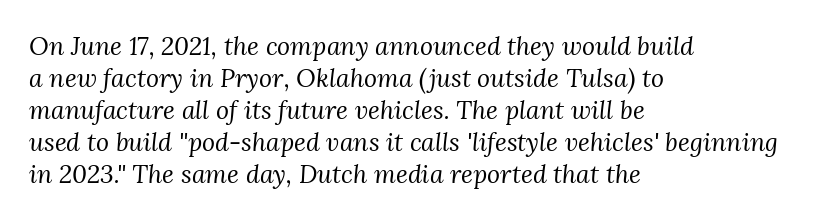
The image shows 25 px text type, italic (leaning right); set left-aligned, normal line spacing (1.28x), normal letter spacing, not underlined.
